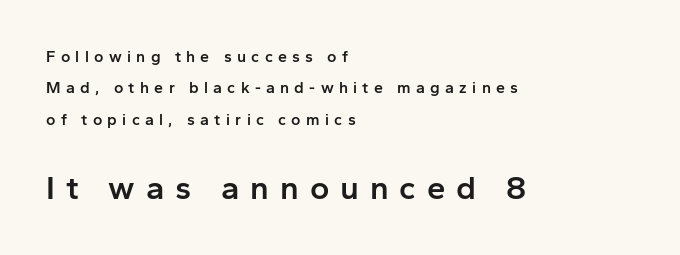
The image shows 33 px semibold sans-serif type, upright; set left-aligned, loose line spacing (1.96x), unusually wide letter spacing (+0.33 em), not underlined; the second (bottom) block is 2.06x larger; low stroke contrast and a medium x-height.
